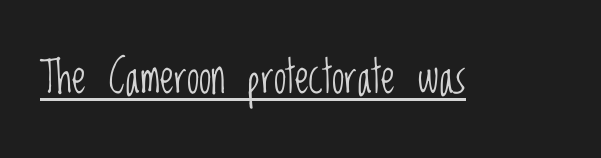
The image shows 45 px light, condensed sans-serif type, upright; set normal letter spacing, underlined; low stroke contrast and a large x-height.
